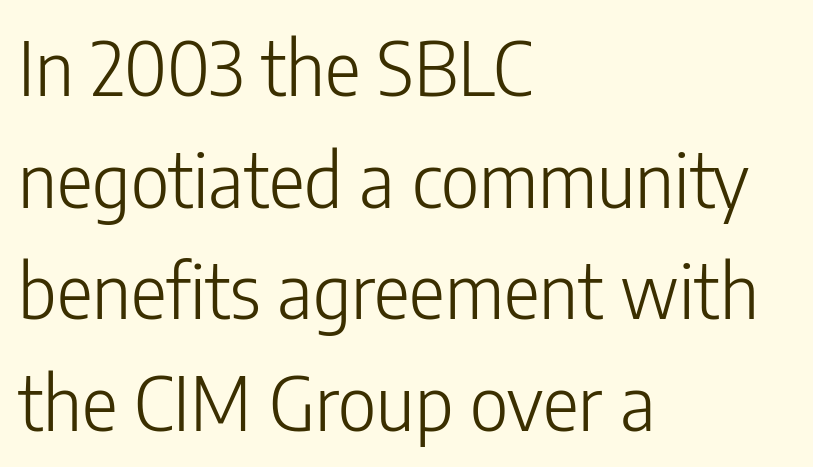
A student would call this left alignment; a typographer would say flush left, rag right. A typesetter would call this leading conventional body-copy spacing. Characters follow at the spacing the type designer built in. Only glyphs here, with clear space below each row. Counters stay open thanks to moderate or lighter strokes.
